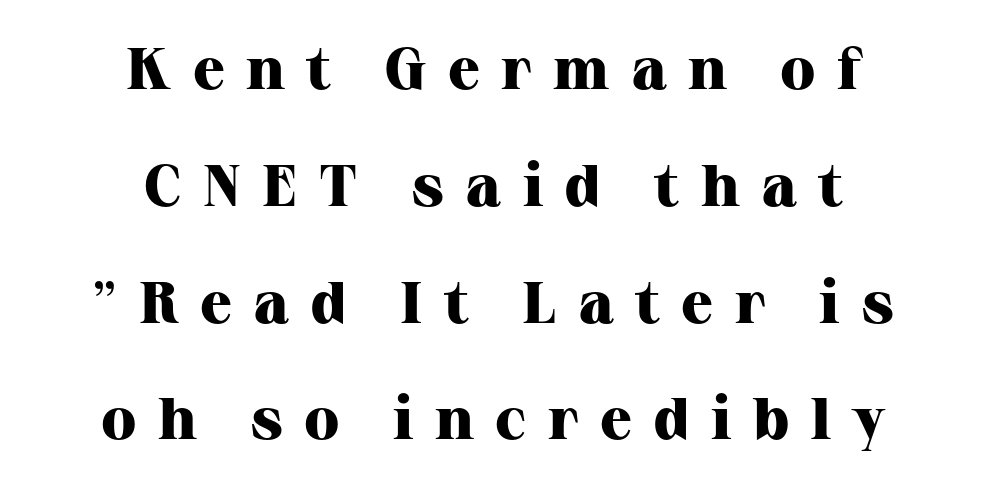
{"serif": "yes", "italic": "no", "bold": "yes", "weight": "heavy", "width": "normal", "stroke_contrast": "high", "x_height": "medium", "monospaced": "no", "underline": "no", "align": "center", "line_spacing": "loose", "line_spacing_ratio": 1.98, "letter_spacing": "wide", "letter_spacing_em": 0.36, "glyph_px": 59}
